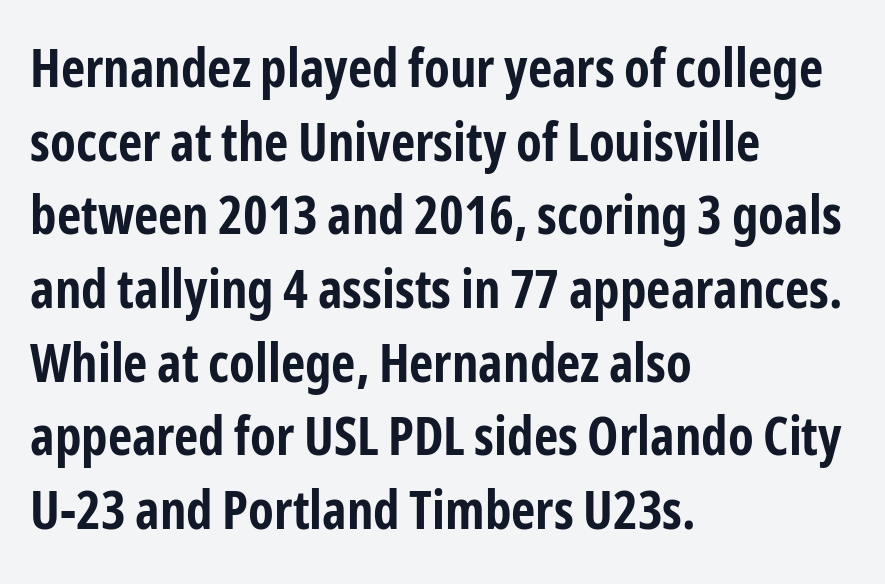
Q: Is the text bold? A: Yes.
Q: Is the text italic (slanted)? A: No, it is upright.
Q: Is the typeface a serif or a sans-serif typeface? A: Sans-serif.
Q: Is the text underlined? A: No.
Q: How is the paragraph aligned? A: Left-aligned.
Q: Is the spacing between letters normal or unusually wide? A: Normal.
Q: Is the spacing between lines tight, normal or loose? A: Normal.
Q: Width (condensed, normal, or wide)? A: Condensed.
Q: Stroke contrast? A: Low.
Q: x-height? A: Medium.
Q: Monospaced? A: No.
